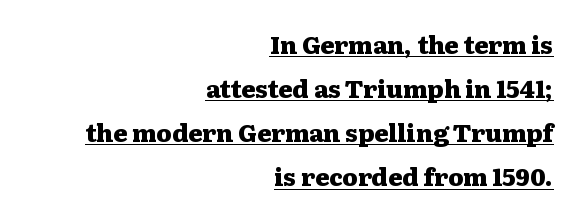
The image shows 24 px bold type, upright; set right-aligned, line spacing 1.84x, normal letter spacing, underlined.
